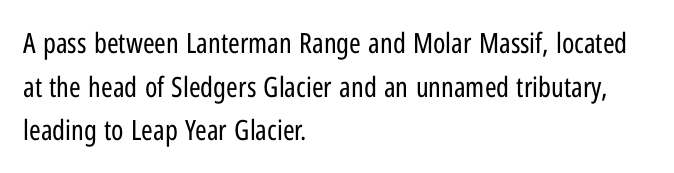
{"serif": "no", "italic": "no", "bold": "no", "weight": "regular", "width": "condensed", "stroke_contrast": "low", "x_height": "medium", "monospaced": "no", "underline": "no", "align": "left", "line_spacing": "normal", "line_spacing_ratio": 1.56, "letter_spacing": "normal", "letter_spacing_em": 0.0, "glyph_px": 28}
